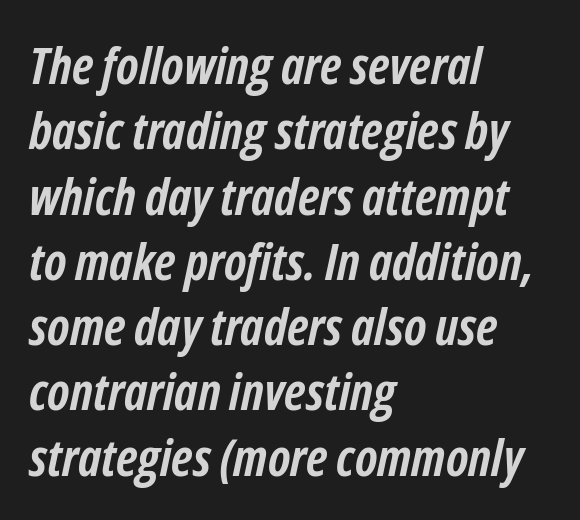
The image shows 51 px semibold, condensed type, italic (leaning right); set left-aligned, normal line spacing (1.28x), normal letter spacing, not underlined; low stroke contrast and a medium x-height.
